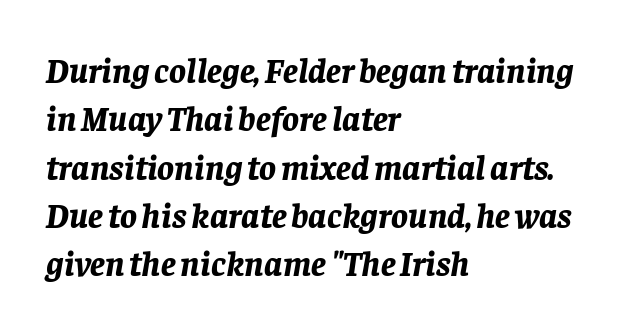
The image shows 35 px bold type, italic (leaning right); set left-aligned, normal line spacing (1.38x), normal letter spacing, not underlined; low stroke contrast and a large x-height.
